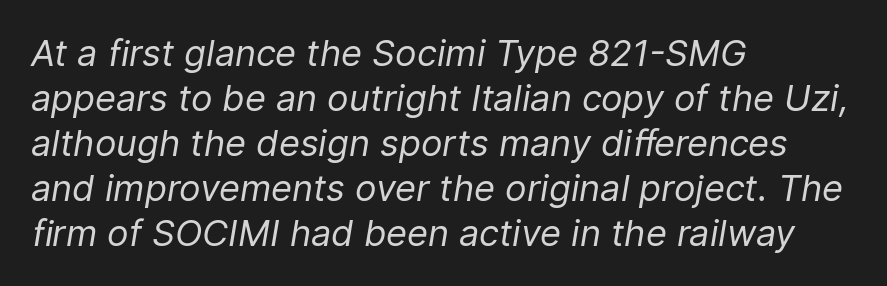
The image shows 36 px regular-weight type, italic (leaning right); set left-aligned, normal line spacing (1.25x), normal letter spacing, not underlined; low stroke contrast and a medium x-height.
